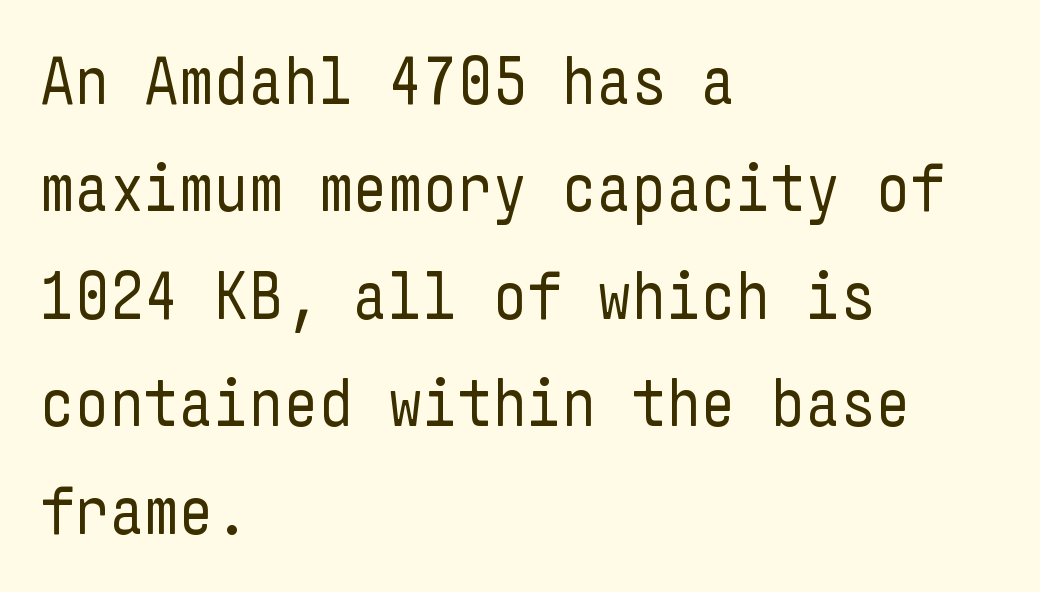
The image shows 68 px regular-weight, condensed sans-serif type, upright; set left-aligned, normal line spacing (1.58x), normal letter spacing, not underlined; low stroke contrast and a medium x-height.
